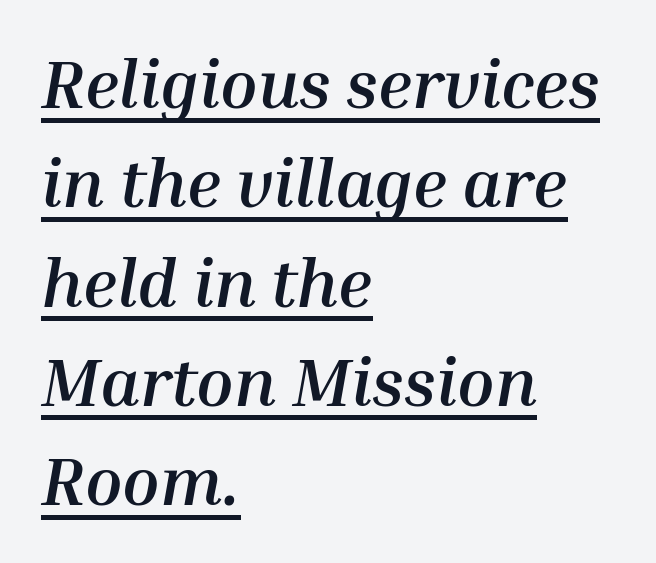
The image shows 68 px semibold type, italic (leaning right); set left-aligned, normal line spacing (1.46x), normal letter spacing, underlined; medium stroke contrast and a medium x-height.
